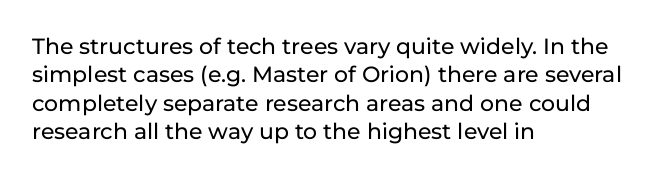
Q: Is the text italic (slanted)? A: No, it is upright.
Q: Is the text underlined? A: No.
Q: How is the paragraph aligned? A: Left-aligned.
Q: Is the spacing between letters normal or unusually wide? A: Normal.
Q: Is the spacing between lines tight, normal or loose? A: Normal.
